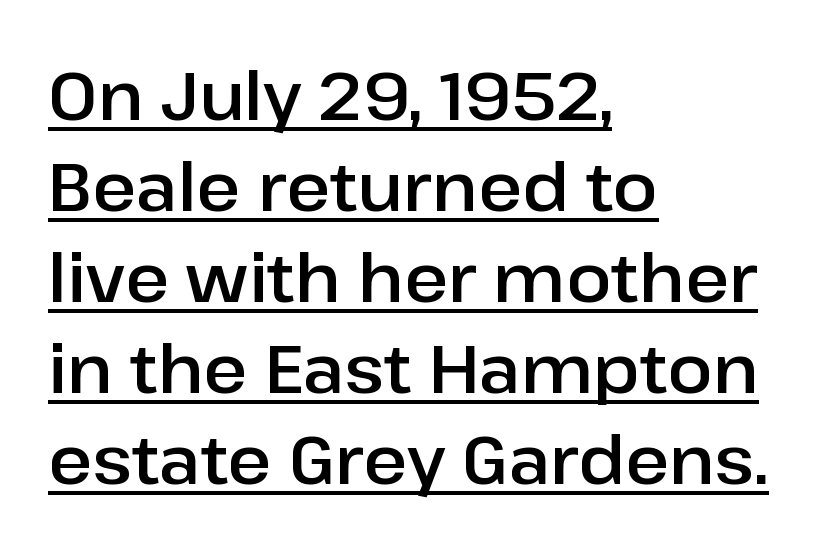
Q: Is the text italic (slanted)? A: No, it is upright.
Q: Is the typeface a serif or a sans-serif typeface? A: Sans-serif.
Q: Is the text underlined? A: Yes.
Q: How is the paragraph aligned? A: Left-aligned.
Q: Is the spacing between letters normal or unusually wide? A: Normal.
Q: Is the spacing between lines tight, normal or loose? A: Normal.
Q: Width (condensed, normal, or wide)? A: Normal.
Q: Stroke contrast? A: Low.
Q: x-height? A: Medium.
Q: Monospaced? A: No.
